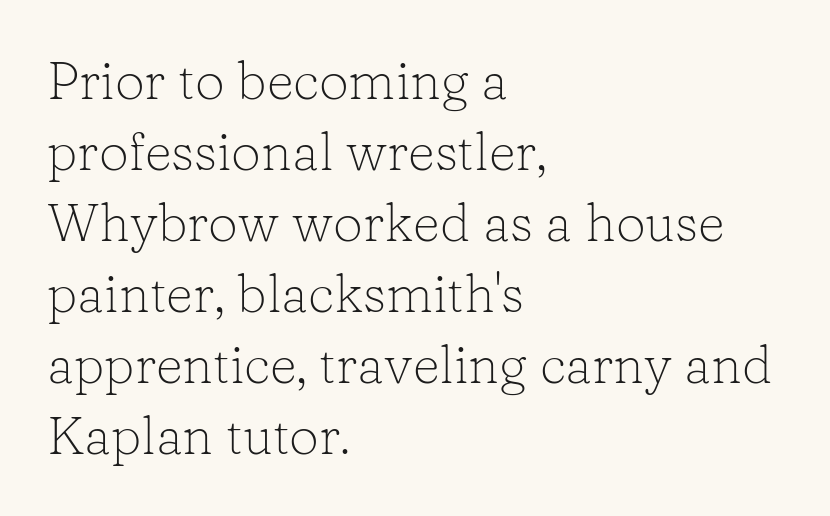
{"serif": "yes", "italic": "no", "bold": "no", "weight": "light", "width": "normal", "stroke_contrast": "low", "x_height": "medium", "monospaced": "no", "underline": "no", "align": "left", "line_spacing": "normal", "line_spacing_ratio": 1.34, "letter_spacing": "normal", "letter_spacing_em": 0.0, "glyph_px": 53}
